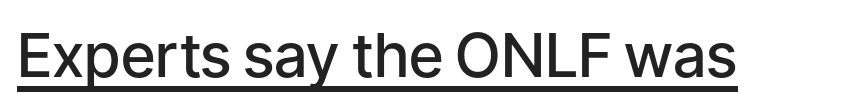
Q: Is the text bold? A: Semi-bold.
Q: Is the text italic (slanted)? A: No, it is upright.
Q: Is the typeface a serif or a sans-serif typeface? A: Sans-serif.
Q: Is the text underlined? A: Yes.
Q: Is the spacing between letters normal or unusually wide? A: Normal.
Q: Width (condensed, normal, or wide)? A: Normal.
Q: Stroke contrast? A: Low.
Q: x-height? A: Medium.
Q: Monospaced? A: No.
